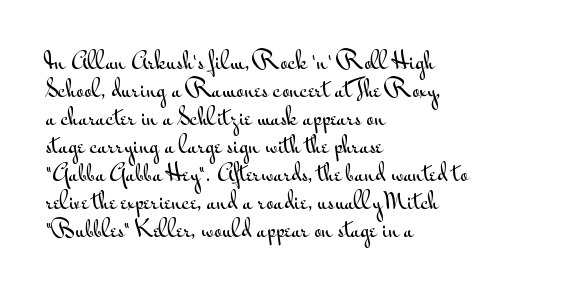
Q: Is the text italic (slanted)? A: Yes.
Q: Is the text underlined? A: No.
Q: How is the paragraph aligned? A: Left-aligned.
Q: Is the spacing between letters normal or unusually wide? A: Normal.
Q: Is the spacing between lines tight, normal or loose? A: Normal.
